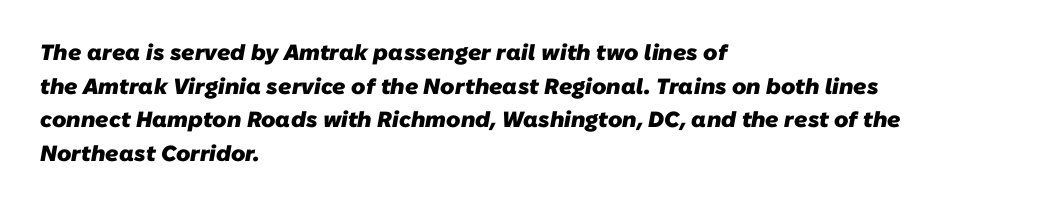
Is the type bold? Yes — the strokes are clearly thick and heavy. Horizontal alignment here is leftward, the default for most running prose. Caption: standard tracking, unaltered. Does the leading feel generous? No, just average. The glyphs are unaccompanied by any horizontal stroke below them.
